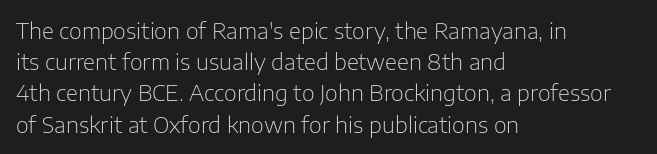
{"italic": "no", "bold": "no", "underline": "no", "align": "left", "line_spacing": "normal", "line_spacing_ratio": 1.42, "letter_spacing": "normal", "letter_spacing_em": 0.0, "glyph_px": 22}
